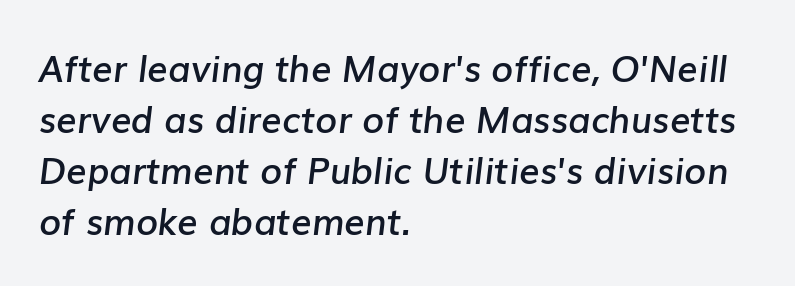
The image shows 36 px semibold type, italic (leaning right); set left-aligned, normal line spacing (1.42x), normal letter spacing, not underlined; low stroke contrast and a medium x-height.
